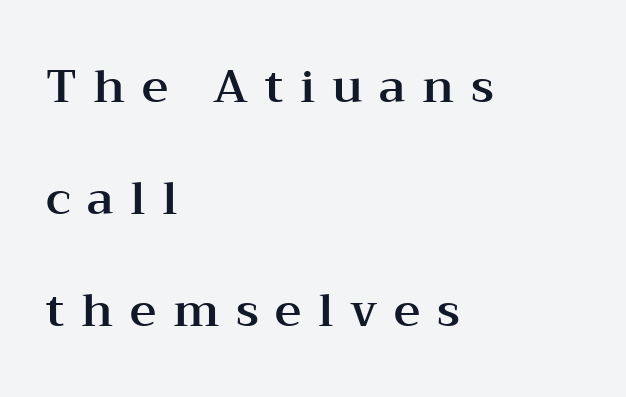
{"serif": "yes", "italic": "no", "width": "wide", "stroke_contrast": "medium", "x_height": "medium", "monospaced": "no", "underline": "no", "align": "left", "line_spacing": "loose", "line_spacing_ratio": 2.43, "letter_spacing": "wide", "letter_spacing_em": 0.36, "glyph_px": 46}
